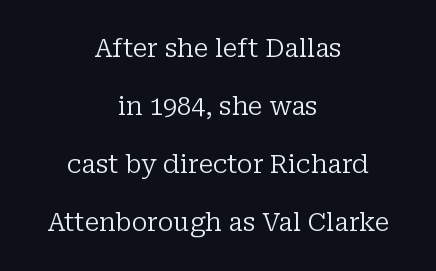
Q: Is the text bold? A: No.
Q: Is the text italic (slanted)? A: No, it is upright.
Q: Is the text underlined? A: No.
Q: How is the paragraph aligned? A: Centered.
Q: Is the spacing between letters normal or unusually wide? A: Normal.
Q: Is the spacing between lines tight, normal or loose? A: Loose.
